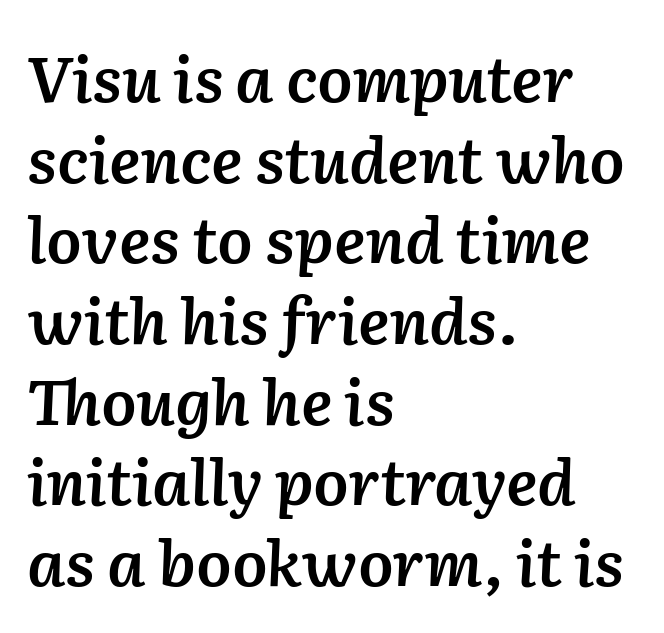
The image shows 63 px semibold type, italic (leaning right); set left-aligned, normal line spacing (1.28x), normal letter spacing, not underlined; low stroke contrast and a medium x-height.
